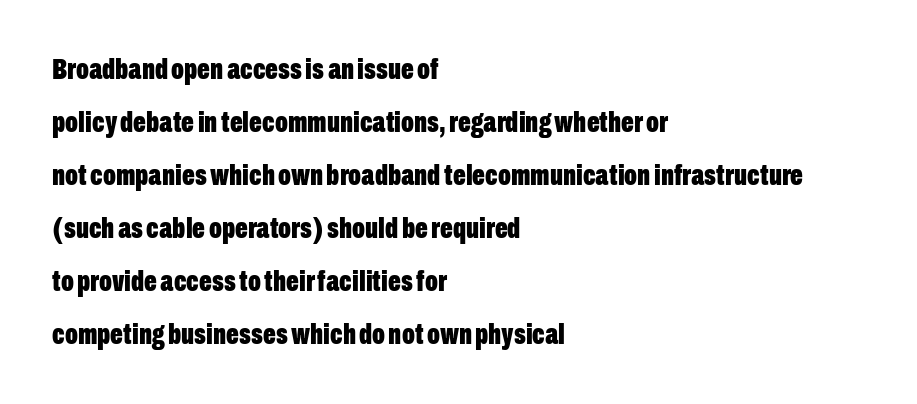
The image shows 30 px bold, condensed sans-serif type, upright; set left-aligned, line spacing 1.77x, normal letter spacing, not underlined; low stroke contrast and a medium x-height.
